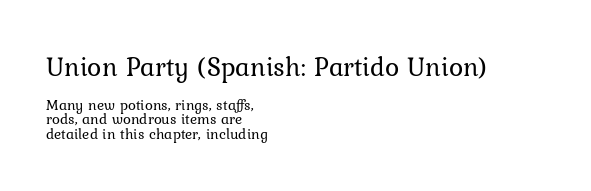
{"italic": "no", "bold": "no", "underline": "no", "align": "left", "line_spacing": "tight", "line_spacing_ratio": 0.95, "letter_spacing": "normal", "letter_spacing_em": 0.0, "larger_block": "first", "size_ratio": 1.8, "glyph_px": 27}
